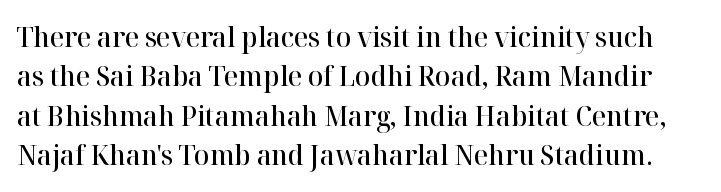
{"serif": "yes", "italic": "no", "bold": "semi", "weight": "semibold", "width": "normal", "stroke_contrast": "high", "x_height": "medium", "monospaced": "no", "underline": "no", "line_spacing": "normal", "line_spacing_ratio": 1.41, "letter_spacing": "normal", "letter_spacing_em": 0.0, "glyph_px": 28}
